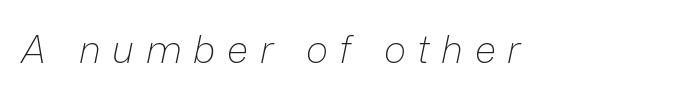
Q: Is the text bold? A: No.
Q: Is the text italic (slanted)? A: Yes, it leans right by about 12 degrees.
Q: Is the text underlined? A: No.
Q: Is the spacing between letters normal or unusually wide? A: Unusually wide.
Q: Width (condensed, normal, or wide)? A: Normal.
Q: Stroke contrast? A: Low.
Q: x-height? A: Medium.
Q: Monospaced? A: No.
